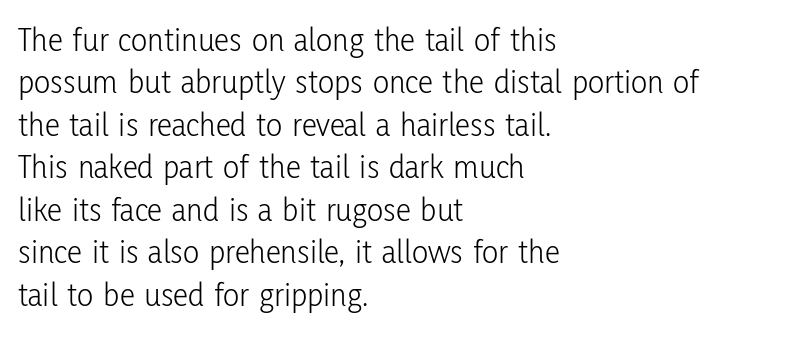
Q: Is the text bold? A: No.
Q: Is the text italic (slanted)? A: No, it is upright.
Q: Is the typeface a serif or a sans-serif typeface? A: Sans-serif.
Q: Is the text underlined? A: No.
Q: How is the paragraph aligned? A: Left-aligned.
Q: Is the spacing between letters normal or unusually wide? A: Normal.
Q: Is the spacing between lines tight, normal or loose? A: Normal.
Q: Width (condensed, normal, or wide)? A: Condensed.
Q: Stroke contrast? A: Low.
Q: x-height? A: Medium.
Q: Monospaced? A: No.
